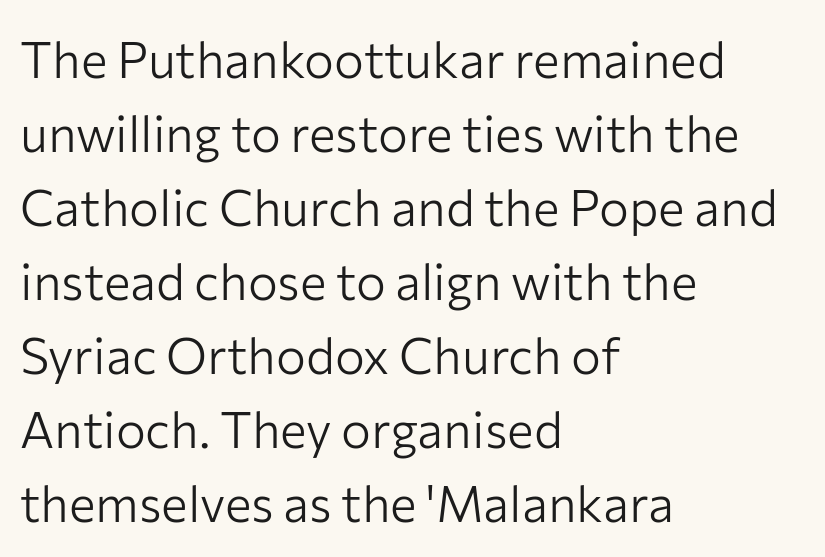
Q: Is the text bold? A: No.
Q: Is the text italic (slanted)? A: No, it is upright.
Q: Is the typeface a serif or a sans-serif typeface? A: Sans-serif.
Q: Is the text underlined? A: No.
Q: How is the paragraph aligned? A: Left-aligned.
Q: Is the spacing between letters normal or unusually wide? A: Normal.
Q: Is the spacing between lines tight, normal or loose? A: Normal.
Q: Width (condensed, normal, or wide)? A: Normal.
Q: Stroke contrast? A: Low.
Q: x-height? A: Medium.
Q: Monospaced? A: No.
